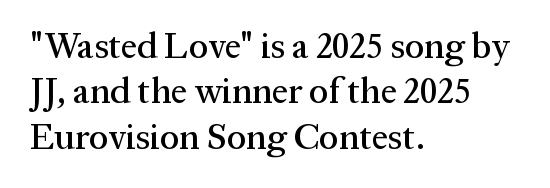
{"serif": "yes", "italic": "no", "width": "normal", "stroke_contrast": "medium", "x_height": "medium", "monospaced": "no", "underline": "no", "align": "left", "line_spacing": "normal", "line_spacing_ratio": 1.26, "letter_spacing": "normal", "letter_spacing_em": 0.0, "glyph_px": 36}
